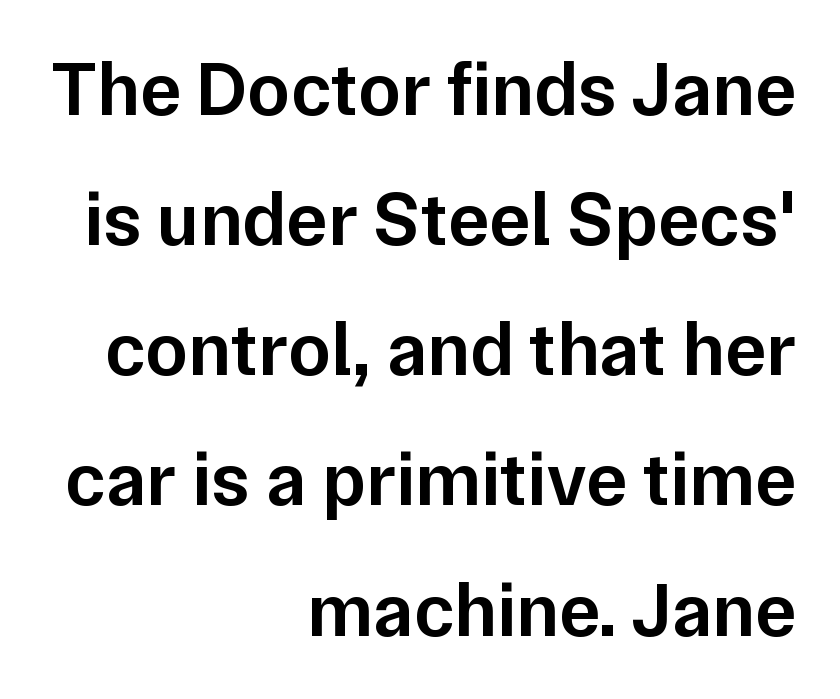
Which margin do the lines hug? The right one — the left edge is uneven. Every stem runs plumb, perpendicular to the baseline. A bare baseline throughout the passage. You could call the tracking neutral — neither tight nor loose. Notice how descenders clear the ascenders below comfortably — that's standard leading. Is the type bold? Partly — it's a semibold, heavier than regular but not fully bold.
